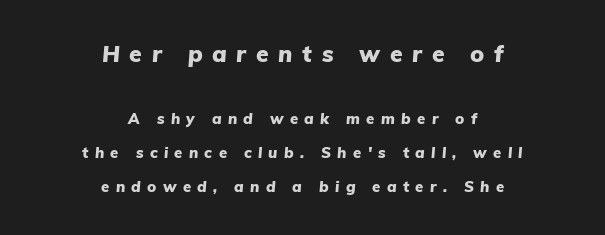
The strokes are fattened all the way to bold. A student would call this center alignment; a typographer would say set centered. Clear beneath every line of the passage. Slanted lettering throughout. The upper block of text is set noticeably larger than the block beneath it.
